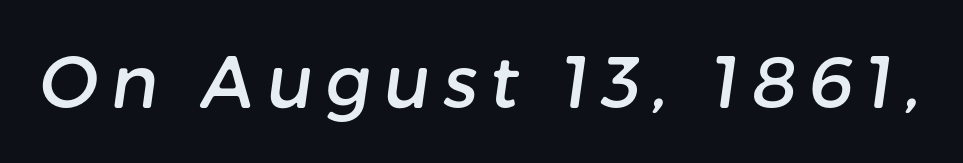
The image shows 72 px sans-serif type; set not underlined; low stroke contrast and a medium x-height.
